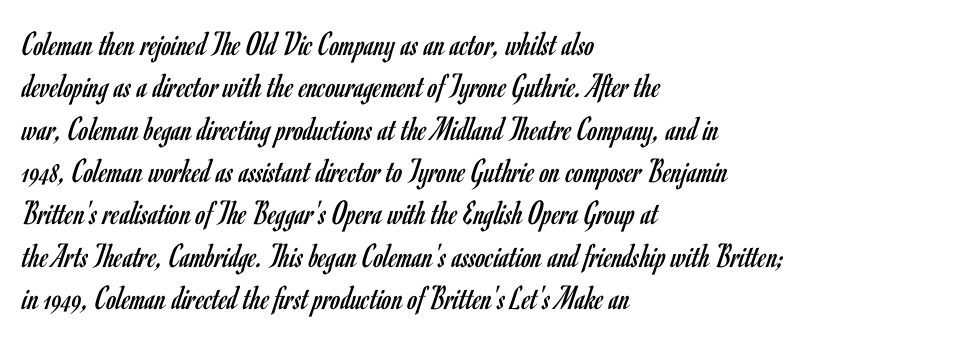
Q: Is the text bold? A: No.
Q: Is the text italic (slanted)? A: Yes.
Q: Is the typeface a serif or a sans-serif typeface? A: Sans-serif.
Q: Is the text underlined? A: No.
Q: How is the paragraph aligned? A: Left-aligned.
Q: Is the spacing between letters normal or unusually wide? A: Normal.
Q: Width (condensed, normal, or wide)? A: Condensed.
Q: Stroke contrast? A: Low.
Q: x-height? A: Small.
Q: Monospaced? A: No.
